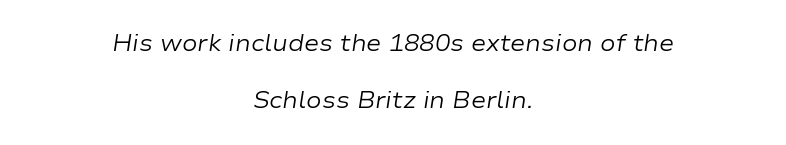
Q: Is the text bold? A: No.
Q: Is the text italic (slanted)? A: Yes, it leans right by about 9 degrees.
Q: Is the text underlined? A: No.
Q: How is the paragraph aligned? A: Centered.
Q: Is the spacing between letters normal or unusually wide? A: Normal.
Q: Is the spacing between lines tight, normal or loose? A: Loose.
